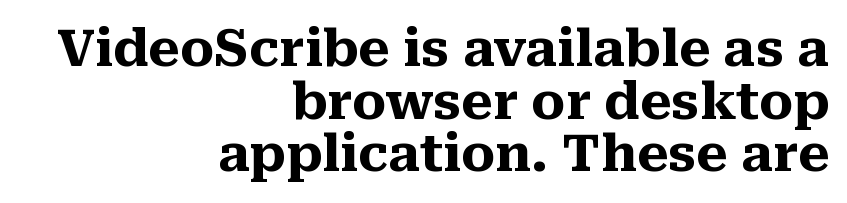
The image shows 51 px heavy serif type, upright; set right-aligned, tight line spacing (1.03x), normal letter spacing, not underlined; medium stroke contrast and a medium x-height.
